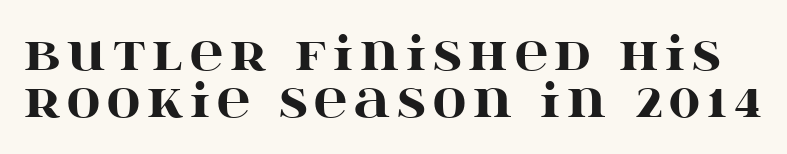
You can tell from the footed stems that serif type was used. Summary of vertical rhythm: compact, with narrow interline spacing. Posture: straight, roman, zero tilt. Plenty of ink on the page — the face is bold. Here the designer chose a conventional face with non-uniform glyph widths.
